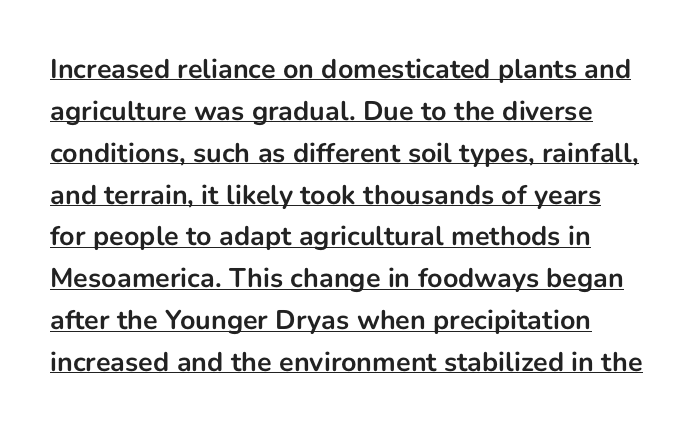
The image shows 27 px bold type, upright; set normal line spacing (1.55x), normal letter spacing, underlined.
